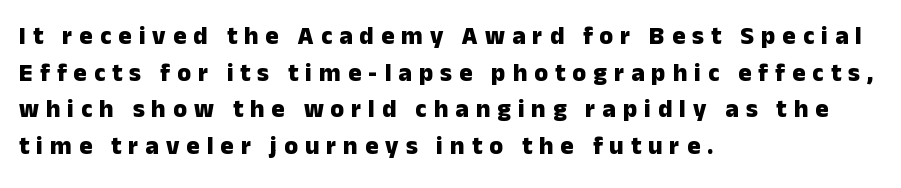
A typesetter would call this heavily tracked-out type. Compared with a centered layout, this one pins lines to the left instead. Decoration check: the copy has no underline. Line spacing here is normal.
